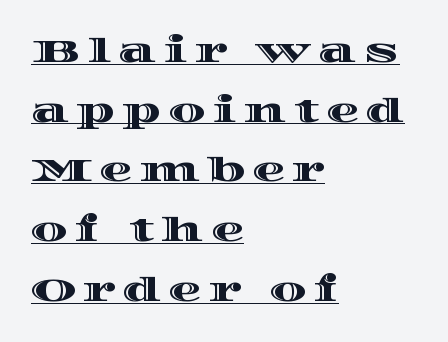
Q: Is the text italic (slanted)? A: No, it is upright.
Q: Is the text underlined? A: Yes.
Q: How is the paragraph aligned? A: Left-aligned.
Q: Is the spacing between letters normal or unusually wide? A: Unusually wide.
Q: Width (condensed, normal, or wide)? A: Wide.
Q: x-height? A: Large.
Q: Monospaced? A: No.
